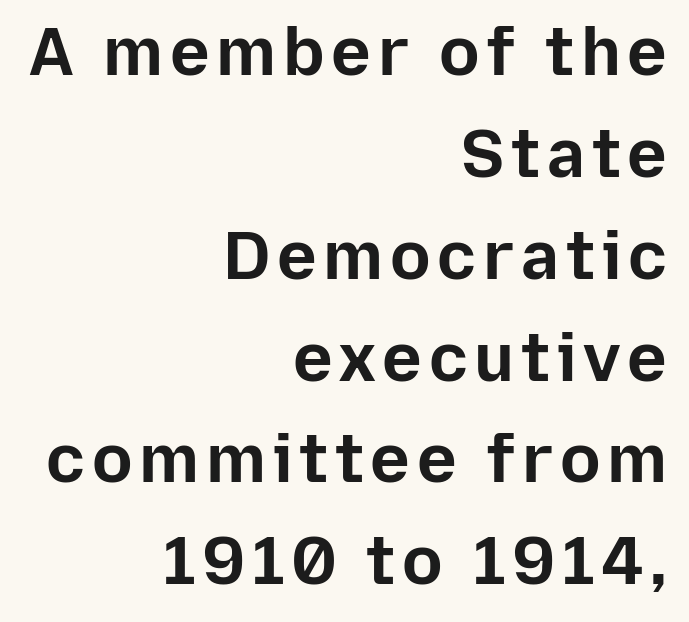
{"serif": "no", "italic": "no", "bold": "yes", "weight": "bold", "width": "normal", "stroke_contrast": "low", "x_height": "medium", "monospaced": "no", "underline": "no", "align": "right", "line_spacing": "normal", "line_spacing_ratio": 1.52, "glyph_px": 67}
